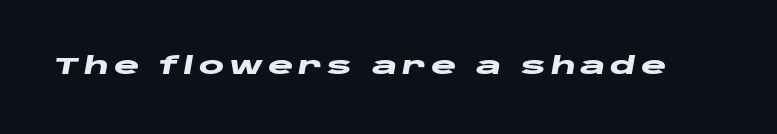
The image shows 24 px bold type, italic (leaning right); set unusually wide letter spacing (+0.2 em), not underlined.
